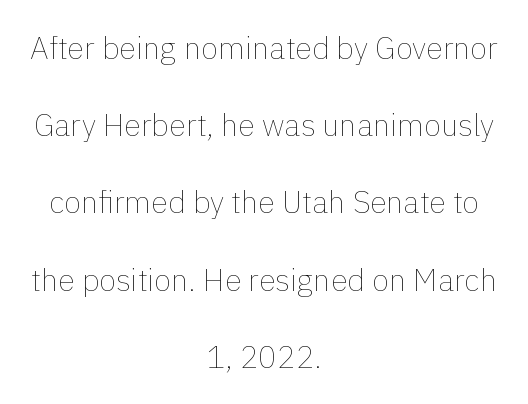
The image shows 31 px thin type, upright; set centered, loose line spacing (2.49x), normal letter spacing, not underlined; a medium x-height.
